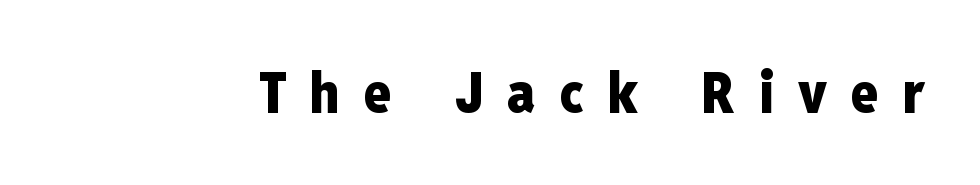
These words are printed bold, with thick strokes throughout. The lettering stays uniformly vertical, giving the passage a roman look. Each word looks stretched out because of the extra space between its letters. The rendering shows plain stroke endings on the letterforms — a sans-serif design.
